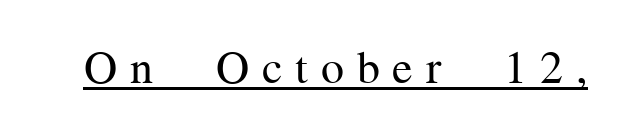
You could only call the tracking loose — the letters float apart. Somebody hit Ctrl+U on this one — the words are underlined. The rendering uses natural spacing where letterforms have individual widths. The text was rendered using a seriffed face with decorative stroke endings. Unlike italic type, these characters show no tilt at all. Nothing heavy about these letters — not bold at all.
